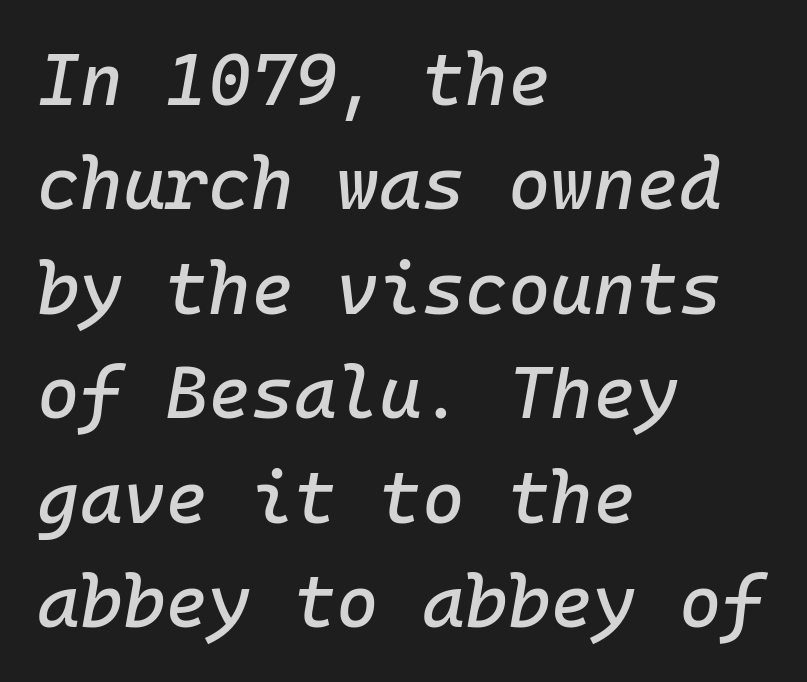
{"italic": "yes", "lean": "right", "slant_degrees": 10, "width": "normal", "stroke_contrast": "low", "x_height": "medium", "monospaced": "yes", "underline": "no", "align": "left", "line_spacing": "normal", "line_spacing_ratio": 1.43, "letter_spacing": "normal", "letter_spacing_em": 0.0, "glyph_px": 73}
